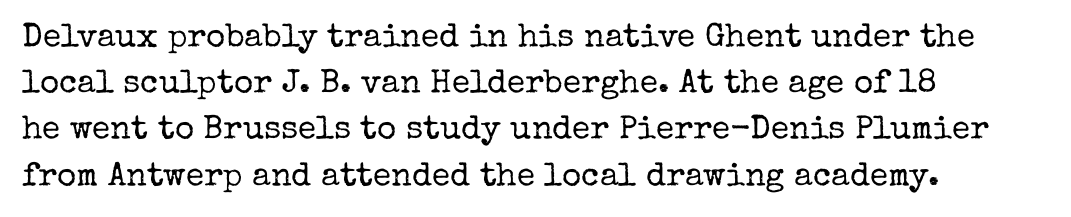
Q: Is the text bold? A: No.
Q: Is the text italic (slanted)? A: No, it is upright.
Q: Is the typeface a serif or a sans-serif typeface? A: Serif.
Q: Is the text underlined? A: No.
Q: How is the paragraph aligned? A: Left-aligned.
Q: Is the spacing between letters normal or unusually wide? A: Normal.
Q: Is the spacing between lines tight, normal or loose? A: Normal.
Q: Width (condensed, normal, or wide)? A: Normal.
Q: Stroke contrast? A: Low.
Q: x-height? A: Medium.
Q: Monospaced? A: No.
